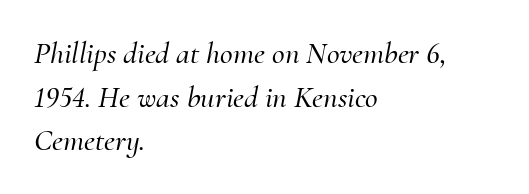
Q: Is the text italic (slanted)? A: Yes, it leans right by about 10 degrees.
Q: Is the typeface a serif or a sans-serif typeface? A: Serif.
Q: Is the text underlined? A: No.
Q: How is the paragraph aligned? A: Left-aligned.
Q: Is the spacing between letters normal or unusually wide? A: Normal.
Q: Is the spacing between lines tight, normal or loose? A: Normal.
Q: Width (condensed, normal, or wide)? A: Normal.
Q: Stroke contrast? A: Medium.
Q: x-height? A: Small.
Q: Monospaced? A: No.
